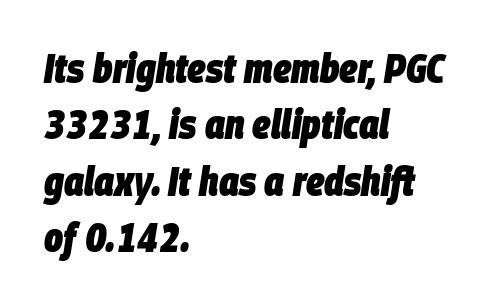
{"italic": "yes", "lean": "right", "slant_degrees": 9, "bold": "yes", "weight": "heavy", "width": "condensed", "stroke_contrast": "low", "x_height": "large", "monospaced": "no", "underline": "no", "align": "left", "line_spacing": "normal", "line_spacing_ratio": 1.41, "letter_spacing": "normal", "letter_spacing_em": 0.0, "glyph_px": 40}
